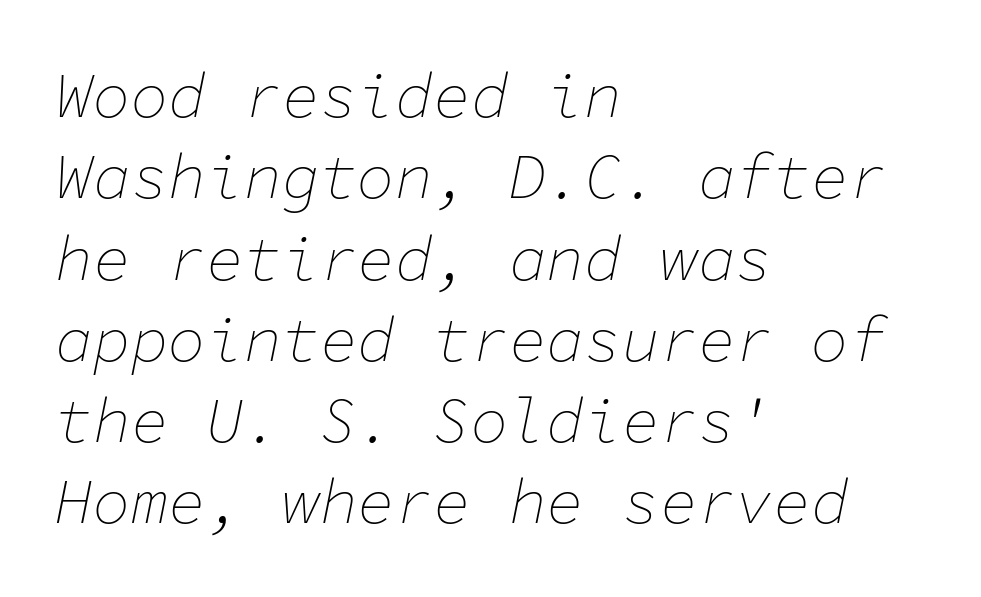
The image shows 63 px thin type, italic (leaning right), monospaced; set left-aligned, normal line spacing (1.29x), normal letter spacing, not underlined; low stroke contrast and a medium x-height.
